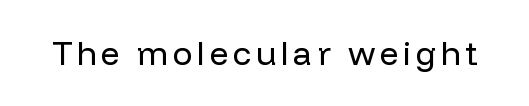
The image shows 33 px regular-weight sans-serif type, upright; set not underlined; low stroke contrast and a medium x-height.
